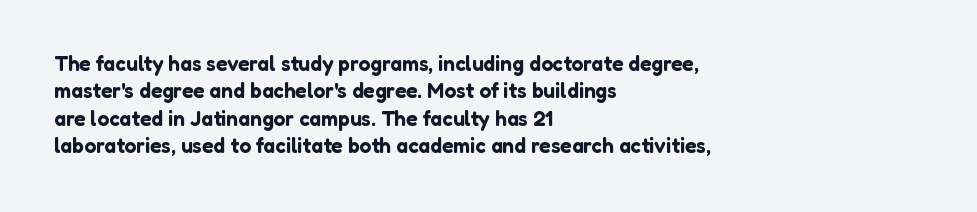
The image shows 21 px text type, upright; set left-aligned, normal line spacing (1.3x), normal letter spacing, not underlined.
